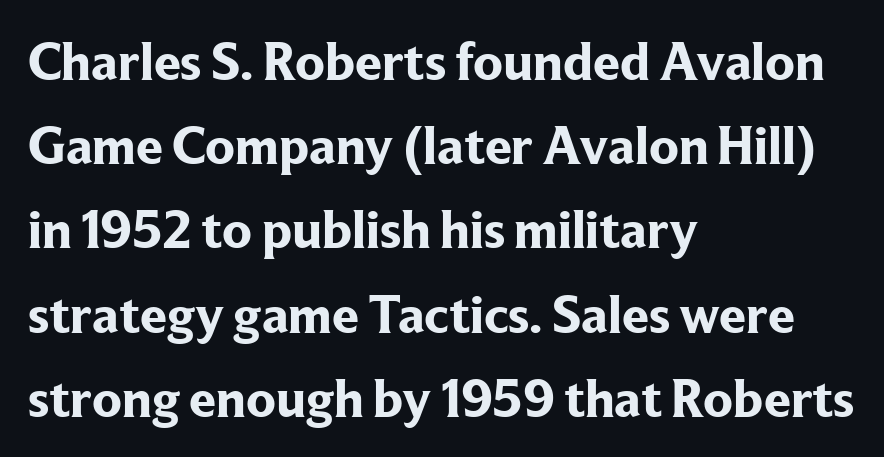
The image shows 54 px bold serif type, upright; set left-aligned, normal line spacing (1.56x), normal letter spacing, not underlined; low stroke contrast and a medium x-height.
